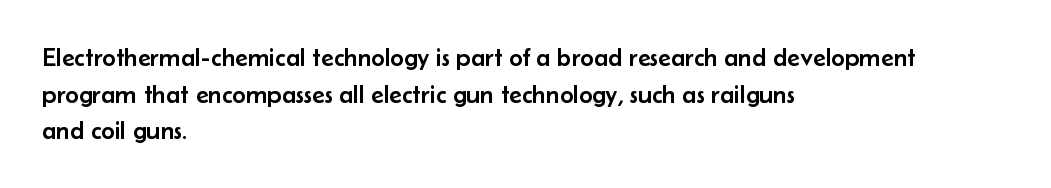
{"italic": "no", "underline": "no", "align": "left", "line_spacing": "normal", "line_spacing_ratio": 1.41, "letter_spacing": "normal", "letter_spacing_em": 0.0, "glyph_px": 26}
